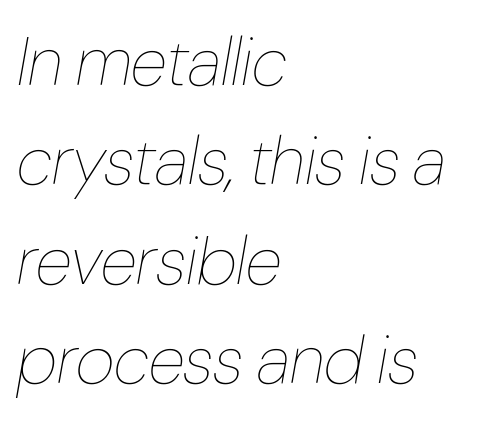
The image shows 68 px thin, condensed type, italic (leaning right); set left-aligned, normal line spacing (1.46x), normal letter spacing, not underlined; low stroke contrast and a medium x-height.
